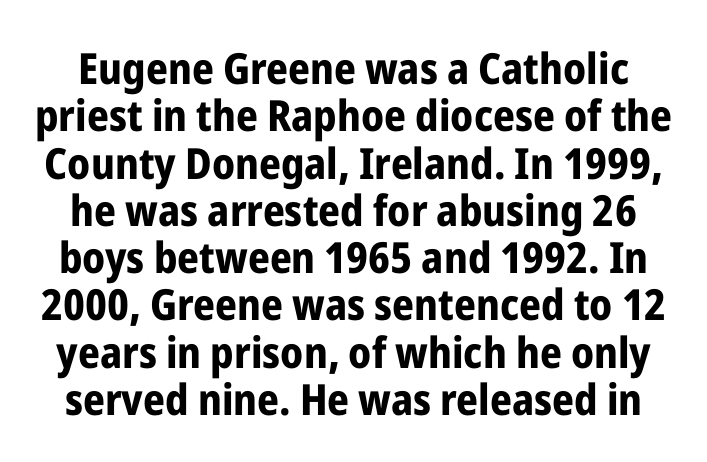
Q: Is the text bold? A: Yes.
Q: Is the text italic (slanted)? A: No, it is upright.
Q: Is the typeface a serif or a sans-serif typeface? A: Sans-serif.
Q: Is the text underlined? A: No.
Q: Is the spacing between letters normal or unusually wide? A: Normal.
Q: Is the spacing between lines tight, normal or loose? A: Tight.
Q: Width (condensed, normal, or wide)? A: Condensed.
Q: Stroke contrast? A: Low.
Q: x-height? A: Medium.
Q: Monospaced? A: No.
